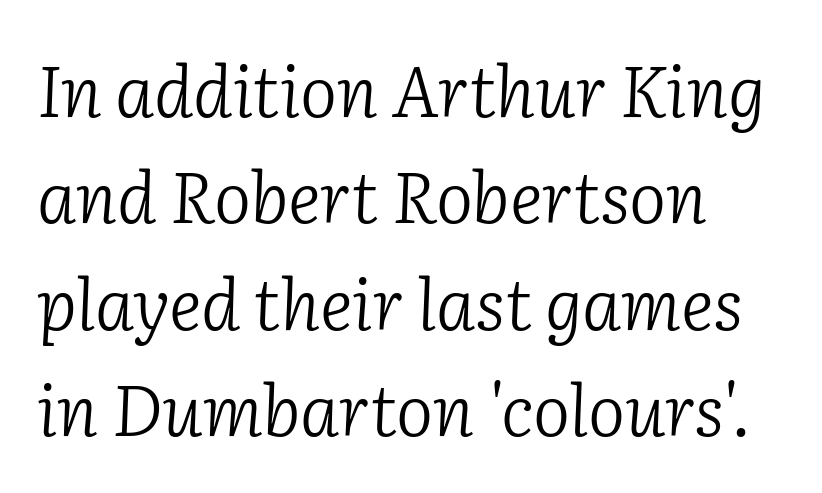
The passage shown leans; its letterforms are oblique. The letters look calm and open, with moderate or lighter stems. What stands out about the letter spacing? Nothing — it is the standard amount. Whoever set this chose a conventional vertical rhythm.
